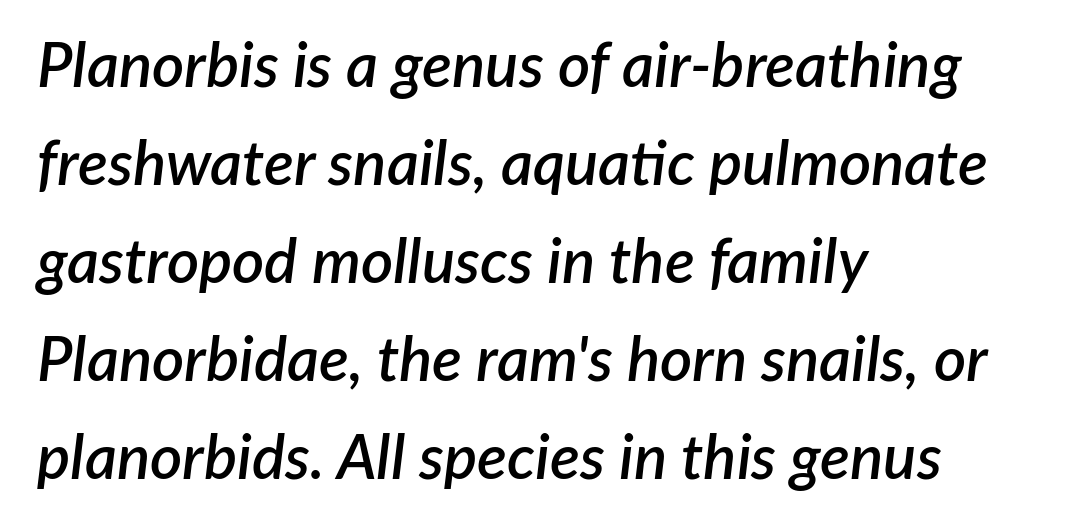
The image shows 62 px semibold type, italic (leaning right); set left-aligned, normal line spacing (1.58x), normal letter spacing, not underlined; low stroke contrast and a medium x-height.
